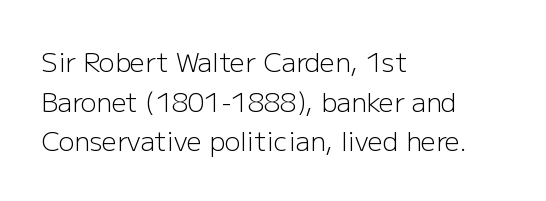
The image shows 26 px text type, upright; set left-aligned, normal line spacing (1.52x), normal letter spacing, not underlined.
